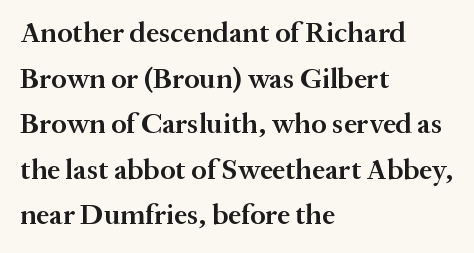
{"serif": "yes", "italic": "no", "bold": "semi", "weight": "semibold", "width": "normal", "stroke_contrast": "medium", "x_height": "medium", "monospaced": "no", "underline": "no", "align": "left", "line_spacing": "normal", "line_spacing_ratio": 1.57, "letter_spacing": "normal", "letter_spacing_em": 0.0, "glyph_px": 29}
